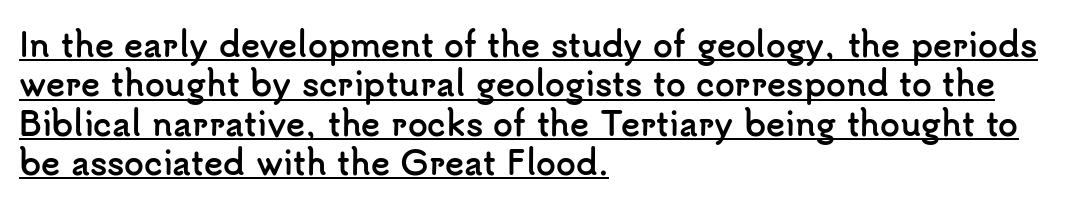
Q: Is the text bold? A: Yes.
Q: Is the text italic (slanted)? A: No, it is upright.
Q: Is the typeface a serif or a sans-serif typeface? A: Sans-serif.
Q: Is the text underlined? A: Yes.
Q: How is the paragraph aligned? A: Left-aligned.
Q: Is the spacing between letters normal or unusually wide? A: Normal.
Q: Width (condensed, normal, or wide)? A: Normal.
Q: Stroke contrast? A: Low.
Q: x-height? A: Small.
Q: Monospaced? A: No.
